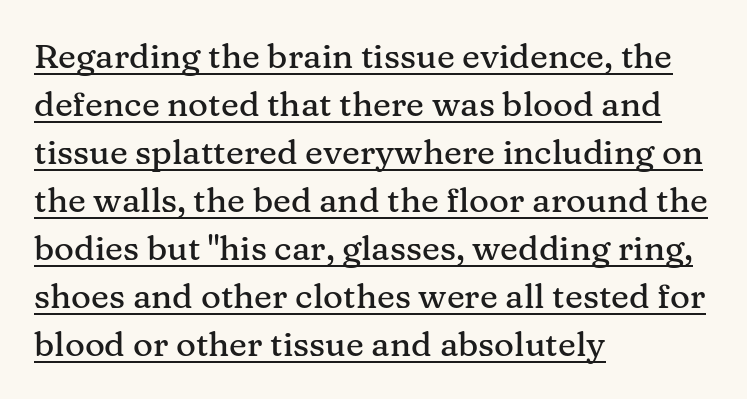
Q: Is the text italic (slanted)? A: No, it is upright.
Q: Is the typeface a serif or a sans-serif typeface? A: Serif.
Q: Is the text underlined? A: Yes.
Q: How is the paragraph aligned? A: Left-aligned.
Q: Is the spacing between letters normal or unusually wide? A: Normal.
Q: Is the spacing between lines tight, normal or loose? A: Normal.
Q: Width (condensed, normal, or wide)? A: Normal.
Q: Stroke contrast? A: Medium.
Q: x-height? A: Medium.
Q: Monospaced? A: No.
